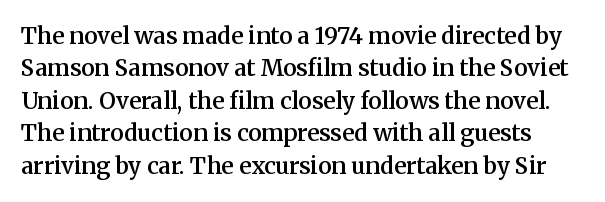
The letters stand upright; this is a roman face. Rows of type keep a routine distance in the vertical direction. This rendering leaves character spacing at its baseline value. Has an underline been added? It has not. Notice the strokes are somewhat thickened but not fully heavy: this is a semibold.
